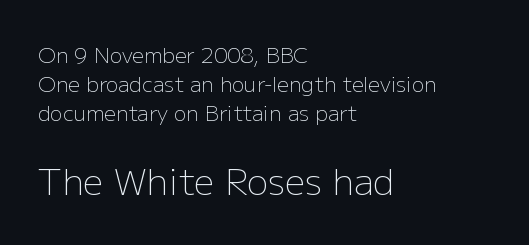
The weight tops out at a normal text grade. Honestly, the letter spacing is just normal — you wouldn't notice it. The compositor pushed each line to the left boundary. The specimen omits any rule beneath the text block's lines.
